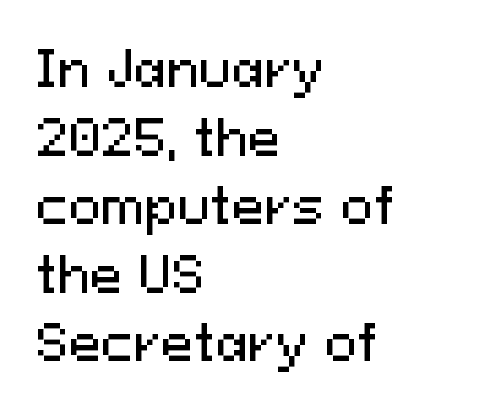
Q: Is the text italic (slanted)? A: No, it is upright.
Q: Is the typeface a serif or a sans-serif typeface? A: Sans-serif.
Q: Is the text underlined? A: No.
Q: How is the paragraph aligned? A: Left-aligned.
Q: Is the spacing between letters normal or unusually wide? A: Normal.
Q: Is the spacing between lines tight, normal or loose? A: Normal.
Q: Width (condensed, normal, or wide)? A: Normal.
Q: Stroke contrast? A: Medium.
Q: x-height? A: Medium.
Q: Monospaced? A: No.
